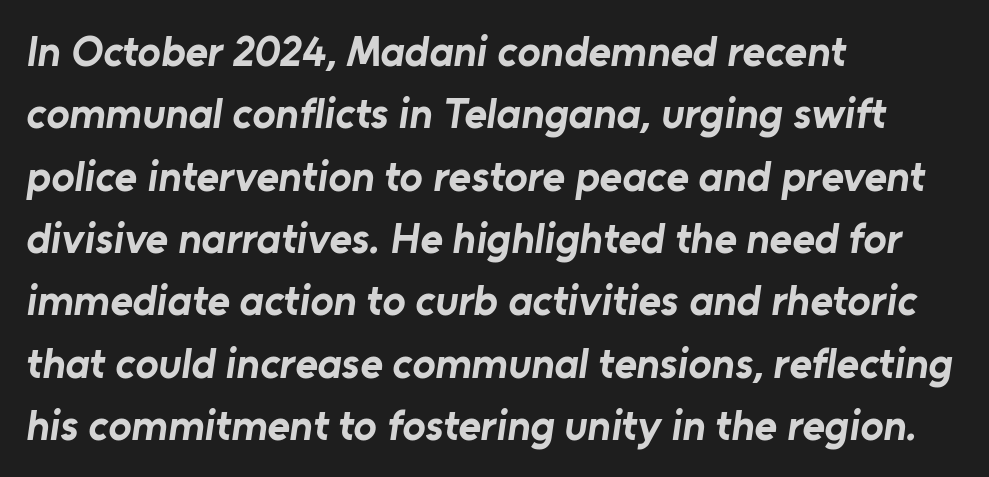
{"serif": "no", "bold": "yes", "weight": "bold", "width": "normal", "stroke_contrast": "low", "x_height": "medium", "monospaced": "no", "underline": "no", "align": "left", "line_spacing": "normal", "line_spacing_ratio": 1.45, "letter_spacing": "normal", "letter_spacing_em": 0.0, "glyph_px": 43}
